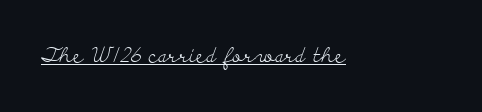
Q: Is the text bold? A: No.
Q: Is the text italic (slanted)? A: Yes.
Q: Is the text underlined? A: Yes.
Q: Is the spacing between letters normal or unusually wide? A: Normal.
